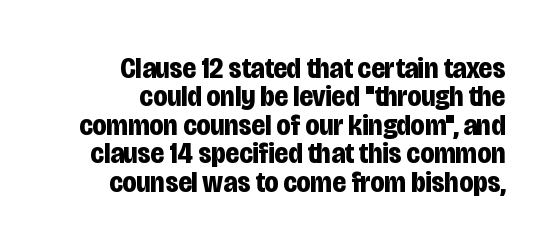
Q: Is the text bold? A: Yes.
Q: Is the text italic (slanted)? A: No, it is upright.
Q: Is the typeface a serif or a sans-serif typeface? A: Sans-serif.
Q: Is the text underlined? A: No.
Q: How is the paragraph aligned? A: Right-aligned.
Q: Is the spacing between letters normal or unusually wide? A: Normal.
Q: Is the spacing between lines tight, normal or loose? A: Tight.
Q: Width (condensed, normal, or wide)? A: Condensed.
Q: Stroke contrast? A: Low.
Q: x-height? A: Large.
Q: Monospaced? A: No.
